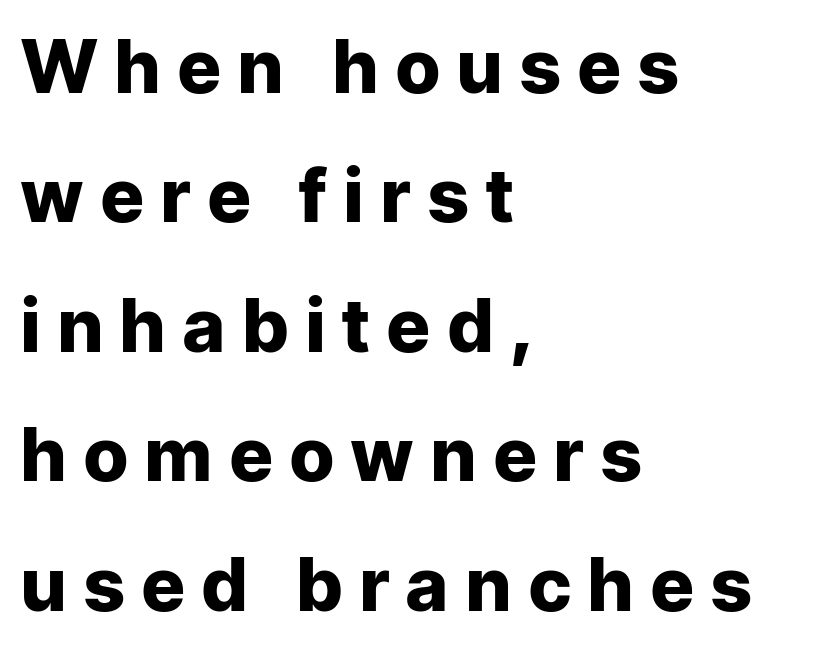
The face used here is proportionally spaced, like ordinary book or web type. No italicization has been applied; the sample stays upright. Here the glyphs are tracked loosely, breaking word shapes into spaced letters. Underlining? Definitely not there. Notice how thick the strokes are: this is what a full bold looks like.
